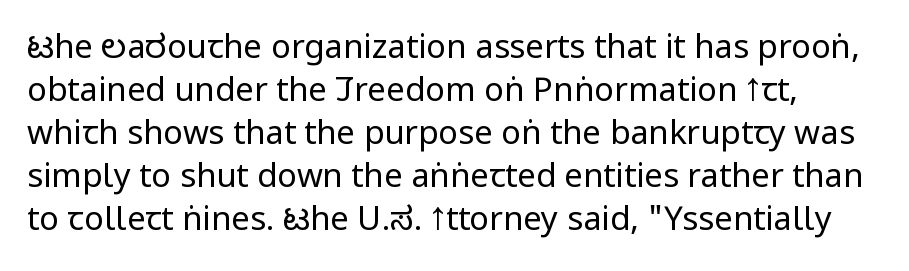
The image shows 33 px regular-weight, condensed sans-serif type, upright; set normal line spacing (1.3x), normal letter spacing, not underlined; low stroke contrast and a large x-height.
